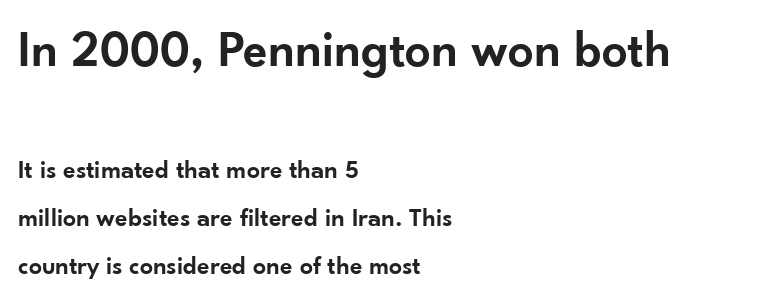
The glyphs have the mass of a demibold cut, below bold. Each letter keeps its own natural width here, so spacing adapts to shape. The paragraph has a hard left edge and a soft right edge. Does extra space separate the letters? No, they use regular spacing.
